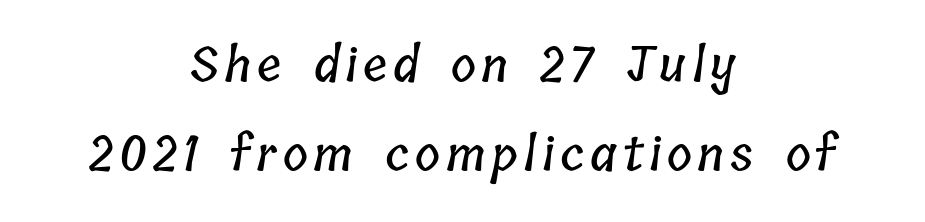
The image shows 48 px condensed type; set centered, line spacing 1.86x, not underlined; low stroke contrast and a medium x-height.
